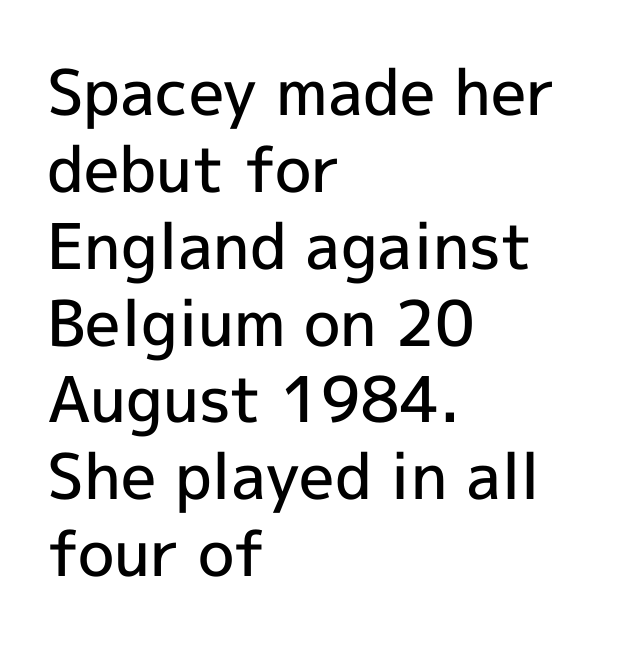
Q: Is the text bold? A: Semi-bold.
Q: Is the text italic (slanted)? A: No, it is upright.
Q: Is the typeface a serif or a sans-serif typeface? A: Sans-serif.
Q: Is the text underlined? A: No.
Q: How is the paragraph aligned? A: Left-aligned.
Q: Is the spacing between letters normal or unusually wide? A: Normal.
Q: Width (condensed, normal, or wide)? A: Normal.
Q: x-height? A: Medium.
Q: Monospaced? A: No.
